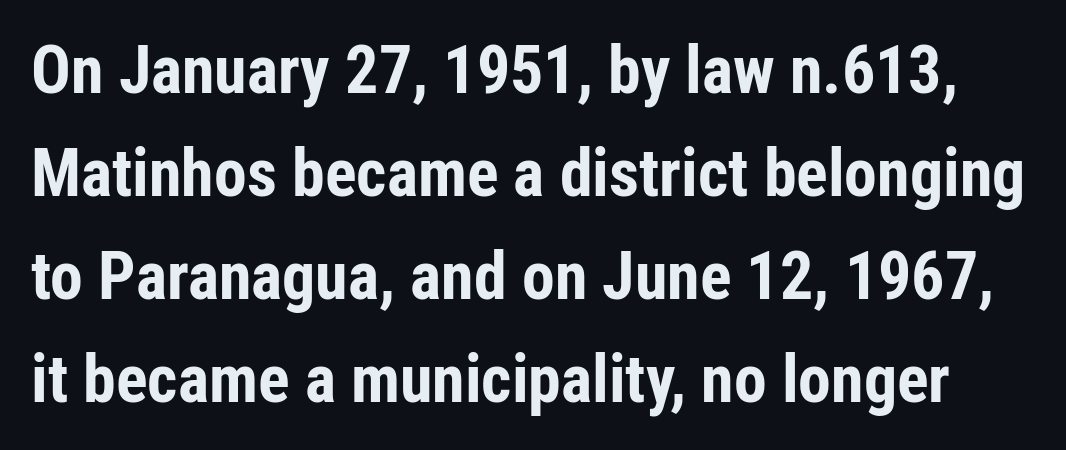
Clear beneath every line of the passage. The passage shown is typed in a proportional face where columns would drift. A typesetter would label this face a sans. It's the straight-up-and-down kind of type. Nothing unusual about the tracking: characters are spaced as the font intends. Does the weight exceed regular? Yes, all the way to bold.
